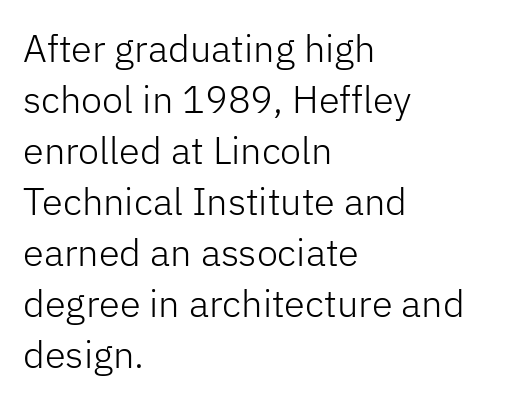
The image shows 38 px light sans-serif type, upright; set left-aligned, normal line spacing (1.34x), normal letter spacing, not underlined; low stroke contrast and a medium x-height.
